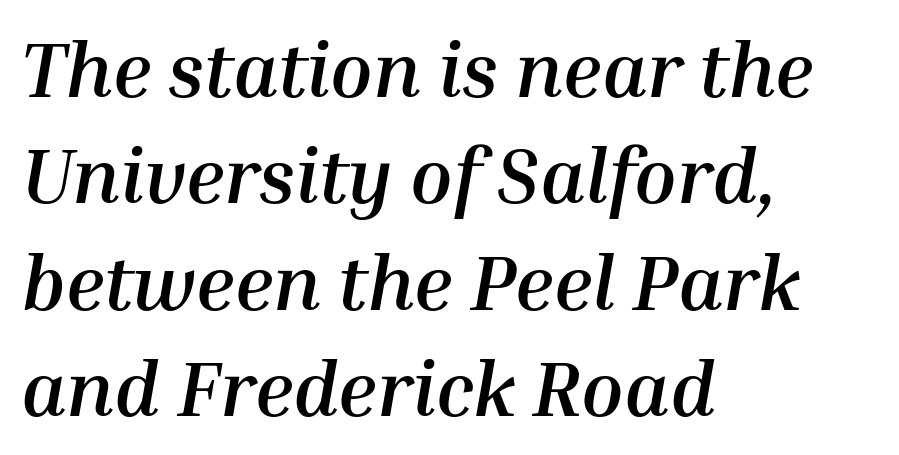
{"italic": "yes", "lean": "right", "slant_degrees": 10, "bold": "yes", "weight": "semibold", "width": "normal", "stroke_contrast": "medium", "x_height": "medium", "monospaced": "no", "underline": "no", "align": "left", "line_spacing": "normal", "line_spacing_ratio": 1.38, "letter_spacing": "normal", "letter_spacing_em": 0.0, "glyph_px": 77}
